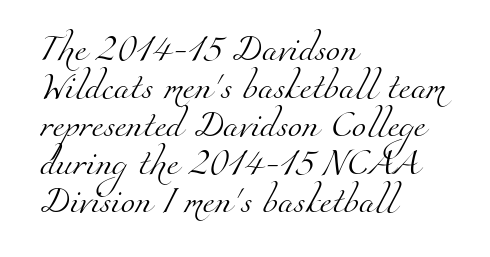
{"bold": "no", "underline": "no", "align": "left", "line_spacing": "normal", "line_spacing_ratio": 1.46, "letter_spacing": "normal", "letter_spacing_em": 0.0, "glyph_px": 26}
